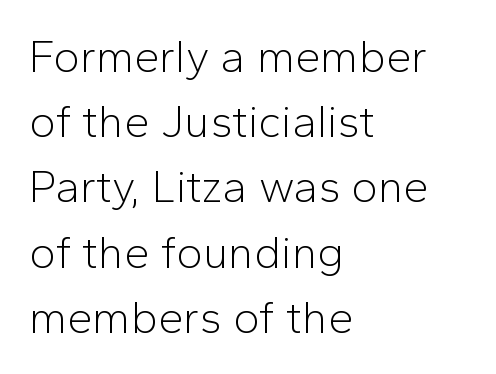
The image shows 45 px light sans-serif type, upright; set left-aligned, normal line spacing (1.45x), normal letter spacing, not underlined; low stroke contrast and a medium x-height.
